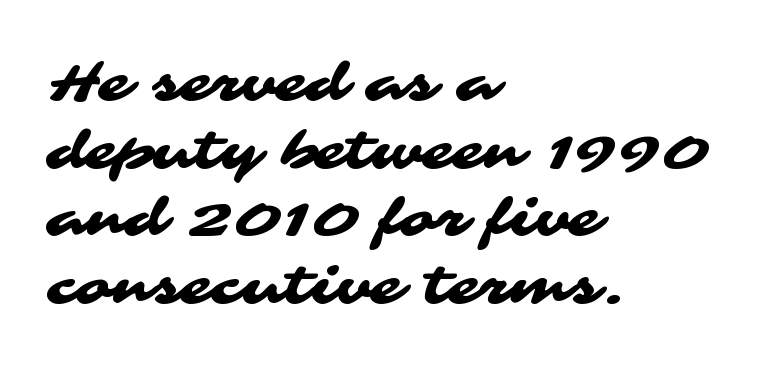
The words here are not underlined. In terms of letterform style, serifs are entirely absent. Is this a fixed-width face? No — the glyphs have proportional, varying widths. This sample uses plain, unmodified letter spacing. This rendering uses left alignment, leaving the right contour irregular.
